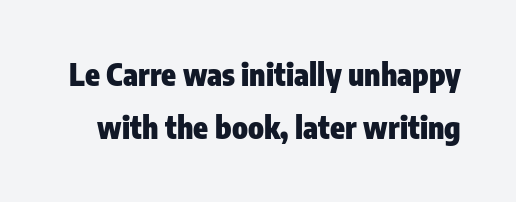
The passage shown is typed in a proportional face where columns would drift. You could call the tracking neutral — neither tight nor loose. Honestly, there is no underline to notice here at all. Chunky letters — that's bold for sure. This is the regular roman posture of the typeface. Observe the absence of serifs on each vertical stroke in this sample.
